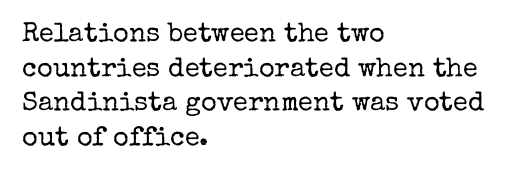
{"italic": "no", "bold": "no", "underline": "no", "align": "left", "line_spacing": "normal", "line_spacing_ratio": 1.28, "letter_spacing": "normal", "letter_spacing_em": 0.0, "glyph_px": 27}
